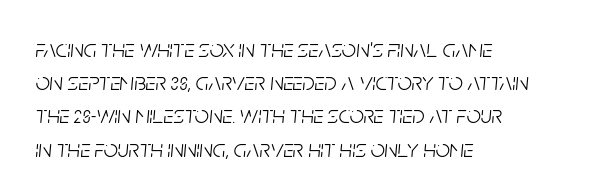
Q: Is the text bold? A: No.
Q: Is the text italic (slanted)? A: Yes, it leans right by about 5 degrees.
Q: Is the text underlined? A: No.
Q: How is the paragraph aligned? A: Left-aligned.
Q: Is the spacing between letters normal or unusually wide? A: Normal.
Q: Is the spacing between lines tight, normal or loose? A: Normal.
